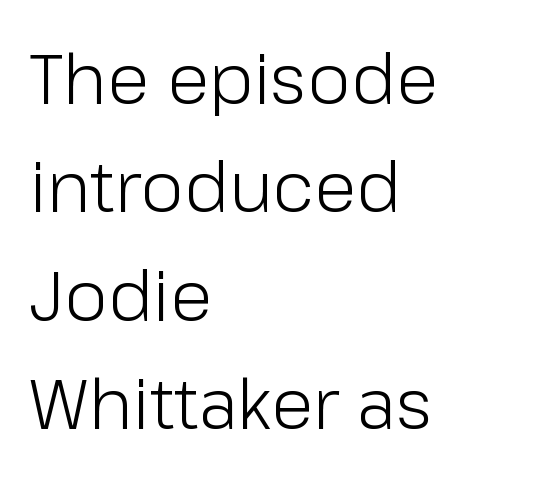
The image shows 69 px light sans-serif type, upright; set left-aligned, normal line spacing (1.57x), normal letter spacing, not underlined; low stroke contrast and a medium x-height.
